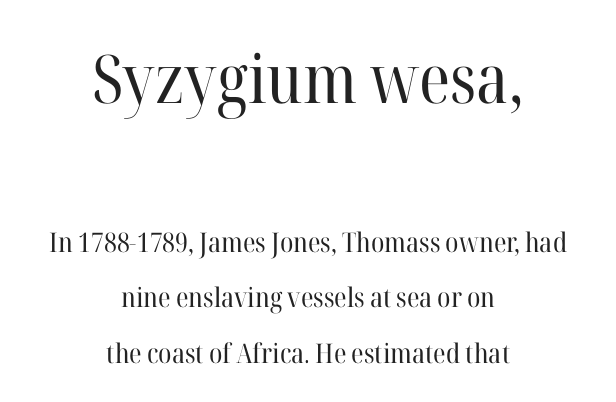
Q: Is the text bold? A: No.
Q: Is the text italic (slanted)? A: No, it is upright.
Q: Is the typeface a serif or a sans-serif typeface? A: Serif.
Q: Is the text underlined? A: No.
Q: How is the paragraph aligned? A: Centered.
Q: Is the spacing between letters normal or unusually wide? A: Normal.
Q: Is the spacing between lines tight, normal or loose? A: Loose.
Q: Which block of text is set in a larger size, the first (top) or the second (bottom)? A: The first (top) one.
Q: Width (condensed, normal, or wide)? A: Normal.
Q: Stroke contrast? A: High.
Q: x-height? A: Medium.
Q: Monospaced? A: No.
